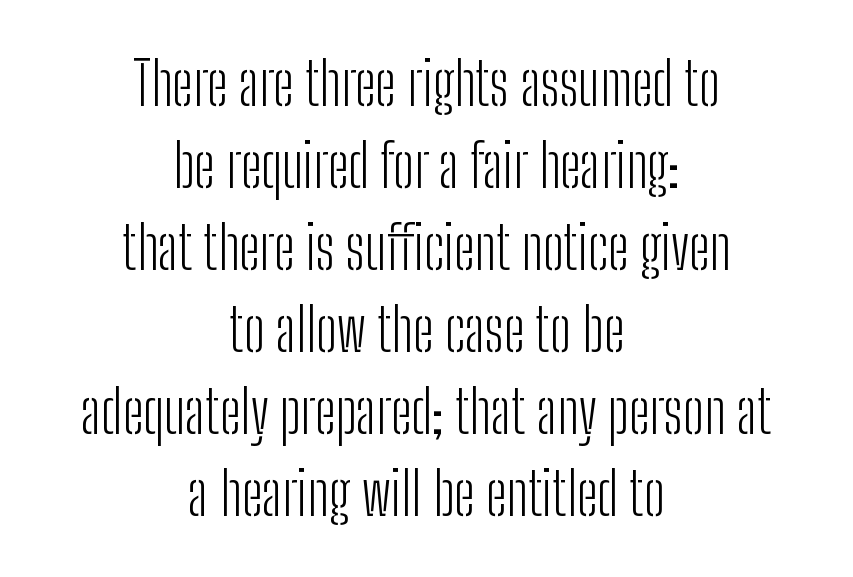
The image shows 59 px light, condensed sans-serif type, upright; set centered, normal line spacing (1.39x), normal letter spacing, not underlined; low stroke contrast and a medium x-height.
